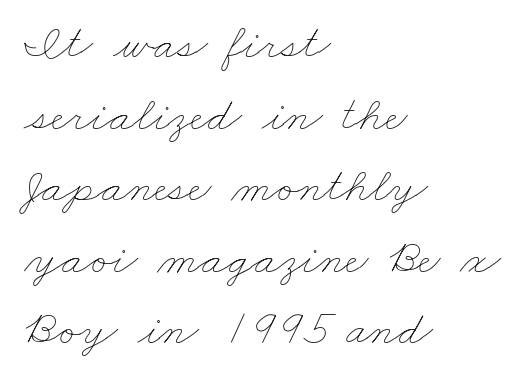
{"bold": "no", "weight": "thin", "width": "wide", "stroke_contrast": "low", "x_height": "small", "monospaced": "no", "underline": "no", "align": "left", "line_spacing": "normal", "line_spacing_ratio": 1.46, "letter_spacing": "normal", "letter_spacing_em": 0.0, "glyph_px": 49}
